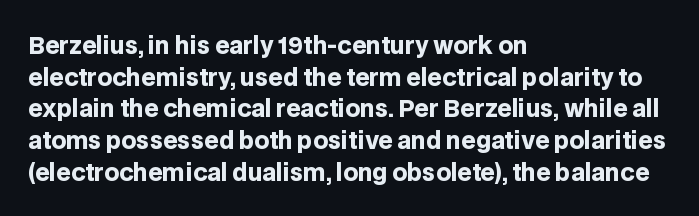
The lines are quadded left. Regular leading. Nothing unusual about the tracking: characters are spaced as the font intends. The font is running at its bold setting. Tall strokes in this sample are plumb rather than angled.
